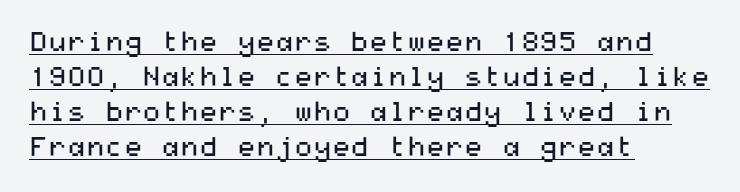
The image shows 27 px text type, upright; set left-aligned, normal line spacing (1.3x), normal letter spacing, underlined.
